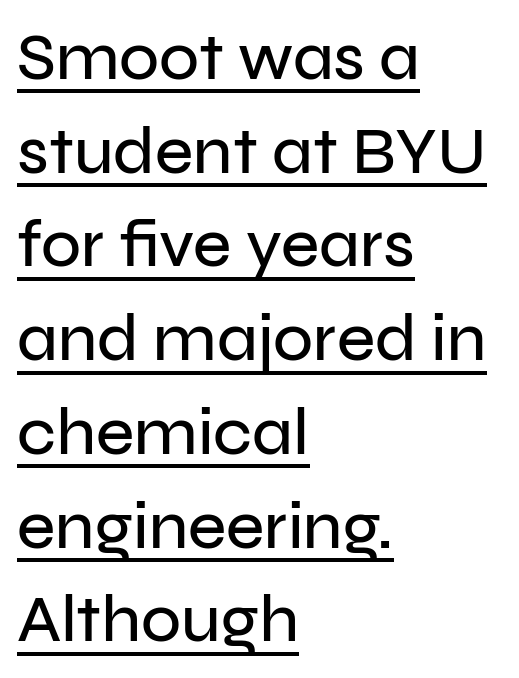
{"serif": "no", "italic": "no", "width": "normal", "stroke_contrast": "low", "x_height": "medium", "monospaced": "no", "underline": "yes", "align": "left", "line_spacing": "normal", "line_spacing_ratio": 1.42, "letter_spacing": "normal", "letter_spacing_em": 0.0, "glyph_px": 66}
